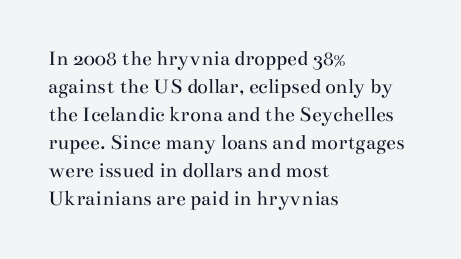
Q: Is the text bold? A: No.
Q: Is the text italic (slanted)? A: No, it is upright.
Q: Is the text underlined? A: No.
Q: How is the paragraph aligned? A: Left-aligned.
Q: Is the spacing between letters normal or unusually wide? A: Normal.
Q: Is the spacing between lines tight, normal or loose? A: Normal.
